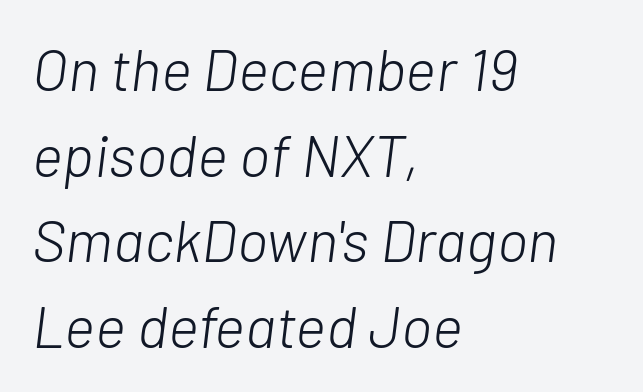
The letters advance in unequal steps, a hallmark of proportional type. The ragged edge is on the right, which tells us the setting is flush left. Yep, that's italic — everything's leaning. Descenders are the only things crossing below the line. Counters stay open thanks to moderate or lighter strokes. Tracking here is standard; glyphs follow each other at the usual distance.
